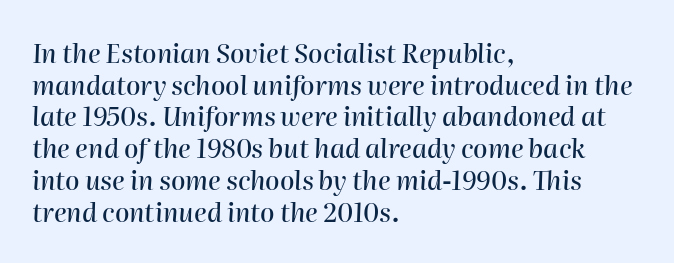
Q: Is the text italic (slanted)? A: Yes, it leans right by about 2 degrees.
Q: Is the text underlined? A: No.
Q: How is the paragraph aligned? A: Left-aligned.
Q: Is the spacing between letters normal or unusually wide? A: Normal.
